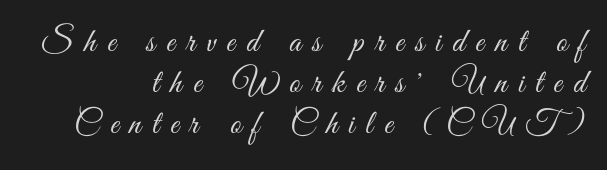
{"serif": "no", "bold": "no", "weight": "light", "width": "condensed", "stroke_contrast": "medium", "x_height": "small", "monospaced": "no", "underline": "no", "align": "right", "line_spacing_ratio": 1.21, "letter_spacing": "wide", "letter_spacing_em": 0.33, "glyph_px": 34}
